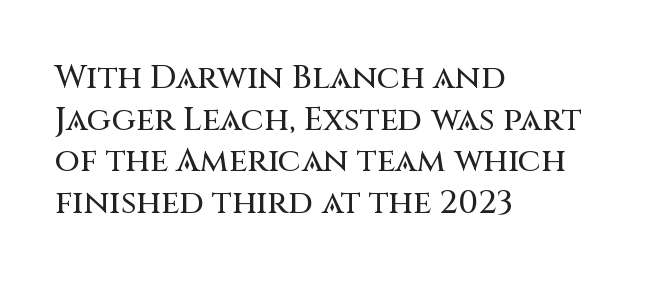
The image shows 33 px sans-serif type, upright; set left-aligned, normal line spacing (1.26x), normal letter spacing, not underlined; medium stroke contrast and a large x-height.
